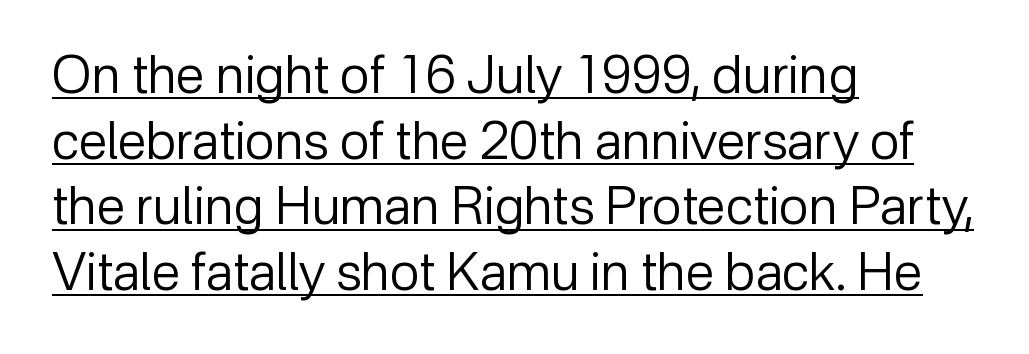
{"serif": "no", "italic": "no", "bold": "no", "weight": "regular", "width": "normal", "stroke_contrast": "low", "x_height": "medium", "monospaced": "no", "underline": "yes", "align": "left", "line_spacing": "normal", "line_spacing_ratio": 1.26, "letter_spacing": "normal", "letter_spacing_em": 0.0, "glyph_px": 52}
